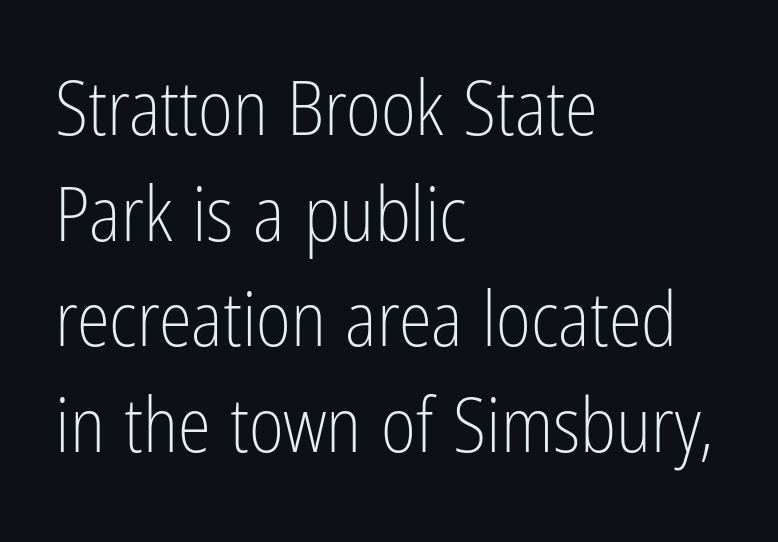
Q: Is the text bold? A: No.
Q: Is the text italic (slanted)? A: No, it is upright.
Q: Is the typeface a serif or a sans-serif typeface? A: Sans-serif.
Q: Is the text underlined? A: No.
Q: How is the paragraph aligned? A: Left-aligned.
Q: Is the spacing between letters normal or unusually wide? A: Normal.
Q: Is the spacing between lines tight, normal or loose? A: Normal.
Q: Width (condensed, normal, or wide)? A: Condensed.
Q: Stroke contrast? A: Low.
Q: x-height? A: Medium.
Q: Monospaced? A: No.
